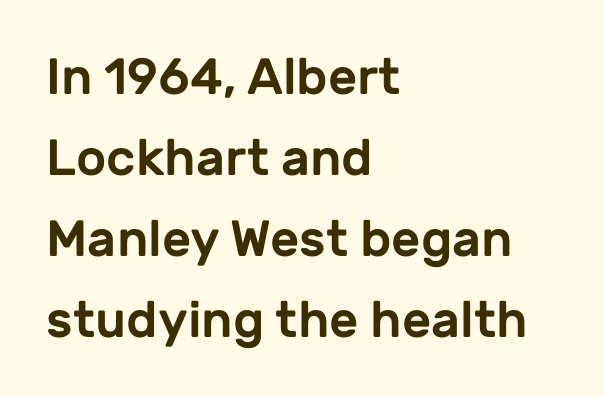
Q: Is the text italic (slanted)? A: No, it is upright.
Q: Is the typeface a serif or a sans-serif typeface? A: Sans-serif.
Q: Is the text underlined? A: No.
Q: How is the paragraph aligned? A: Left-aligned.
Q: Is the spacing between letters normal or unusually wide? A: Normal.
Q: Is the spacing between lines tight, normal or loose? A: Normal.
Q: Width (condensed, normal, or wide)? A: Normal.
Q: Stroke contrast? A: Low.
Q: x-height? A: Medium.
Q: Monospaced? A: No.
